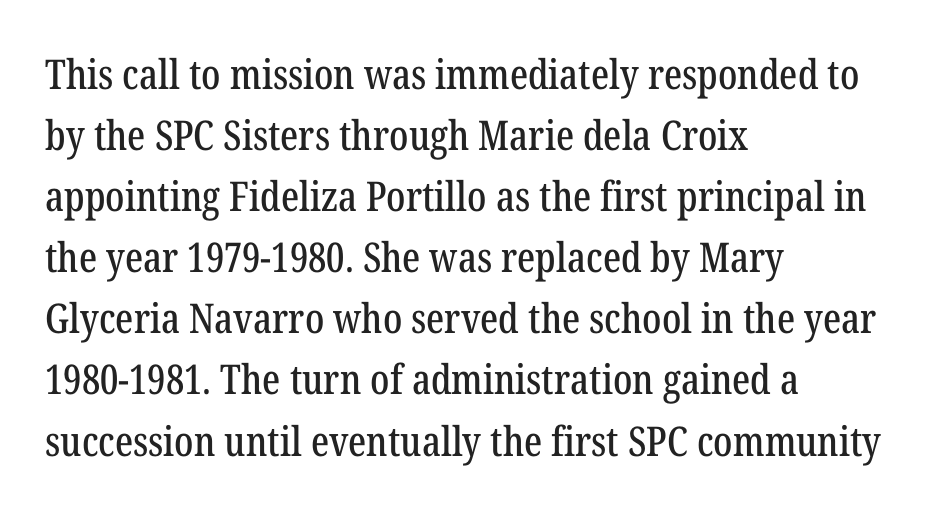
{"serif": "yes", "italic": "no", "width": "condensed", "stroke_contrast": "low", "x_height": "medium", "monospaced": "no", "underline": "no", "align": "left", "line_spacing": "normal", "line_spacing_ratio": 1.49, "letter_spacing": "normal", "letter_spacing_em": 0.0, "glyph_px": 41}
